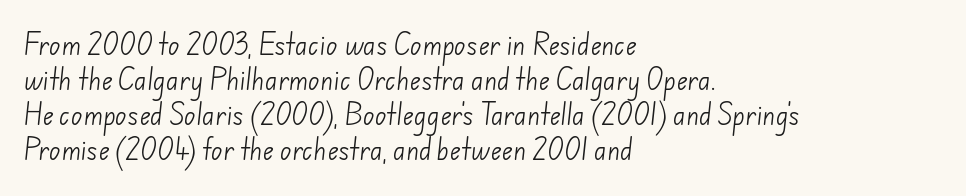
The image shows 24 px text type; set left-aligned, normal line spacing (1.46x), normal letter spacing, not underlined.
